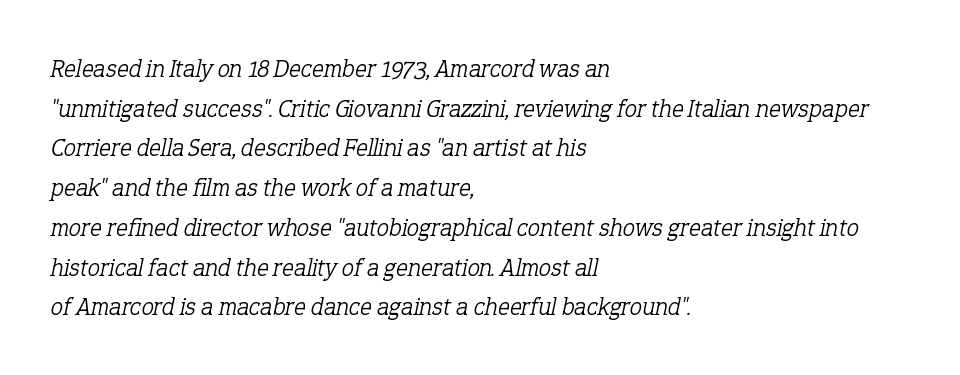
Descenders are the only things crossing below the line. Default kerning and tracking; the words read as compact shapes. The rendering applies a slant to the glyphs. Is this a heavy cut? Hardly; it is regular or lighter.
